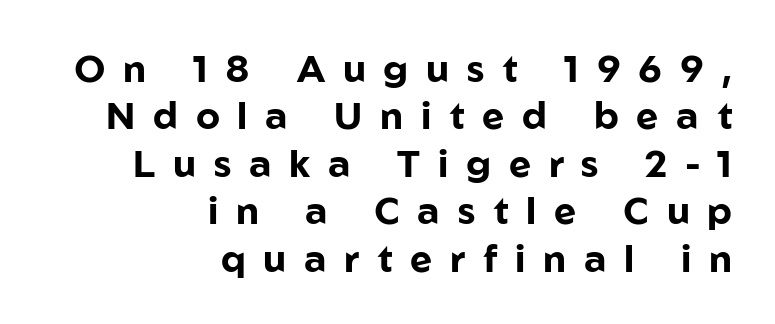
The image shows 38 px bold sans-serif type, upright; set right-aligned, normal line spacing (1.25x), unusually wide letter spacing (+0.47 em), not underlined; low stroke contrast and a medium x-height.
